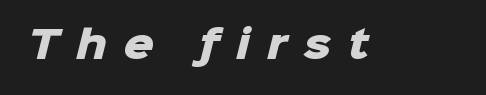
Think of a printed novel: that variable character pitch is what you see here. The type family on display is of the sans-serif kind. The passage shown is emphatically bold. The tracking reads as deliberately expanded to a designer's eye. Check under the words: just untouched page.
